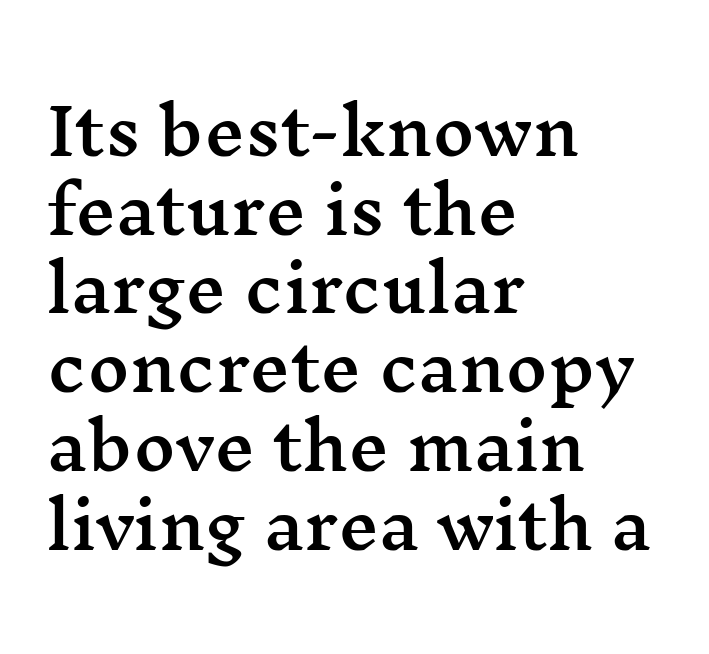
This sample uses plain, unmodified letter spacing. Anything drawn beneath the words? Only blank space. Reading down the block, your eye returns to a fixed left position each line. Regarding serifs, this sample has them. The rendering uses natural spacing where letterforms have individual widths. Characters remain perfectly vertical along every line.
